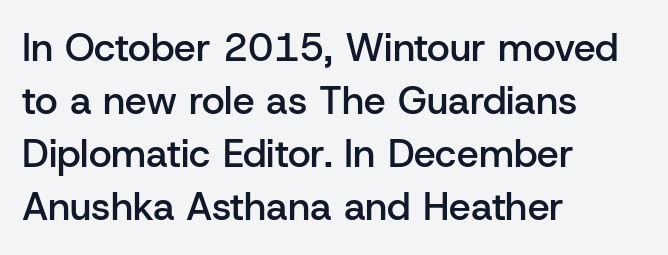
Horizontal bands of white between lines are of average thickness. The passage shown is not underscored anywhere. Typographic density is moderately raised because the face is semibold. Layout note: lines flush left. The line texture is even and compact thanks to regular tracking.
